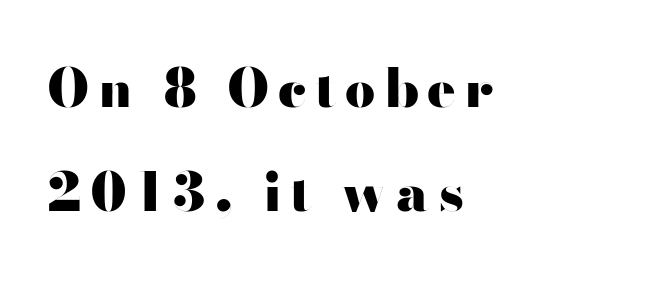
The image shows 53 px heavy, wide type, upright; set left-aligned, loose line spacing (1.97x), not underlined; high stroke contrast and a small x-height.
